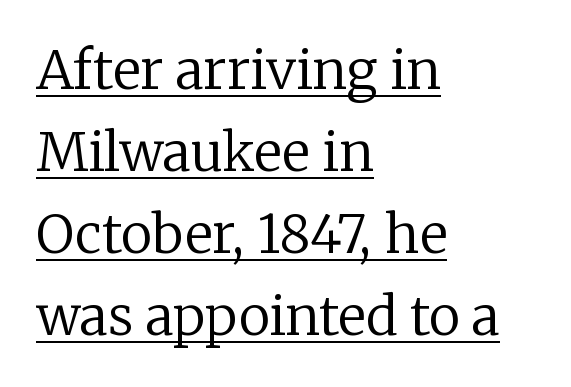
The rag falls on the right side of this text block. Looks like regular typesetting: each glyph gets only the width it needs. Style check: upright. Stroke terminals: seriffed.
